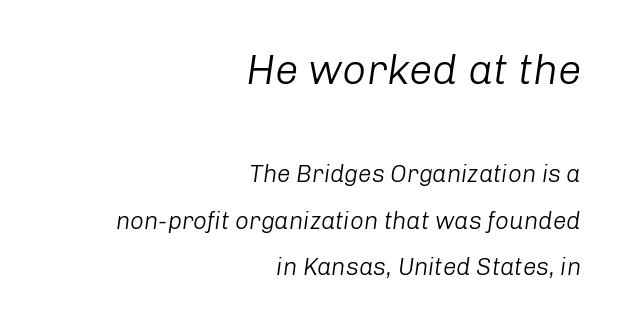
{"italic": "yes", "lean": "right", "slant_degrees": 8, "bold": "no", "weight": "light", "width": "normal", "stroke_contrast": "low", "x_height": "medium", "monospaced": "no", "underline": "no", "align": "right", "line_spacing": "loose", "line_spacing_ratio": 1.94, "letter_spacing": "normal", "letter_spacing_em": 0.0, "larger_block": "first", "size_ratio": 1.75, "glyph_px": 42}
